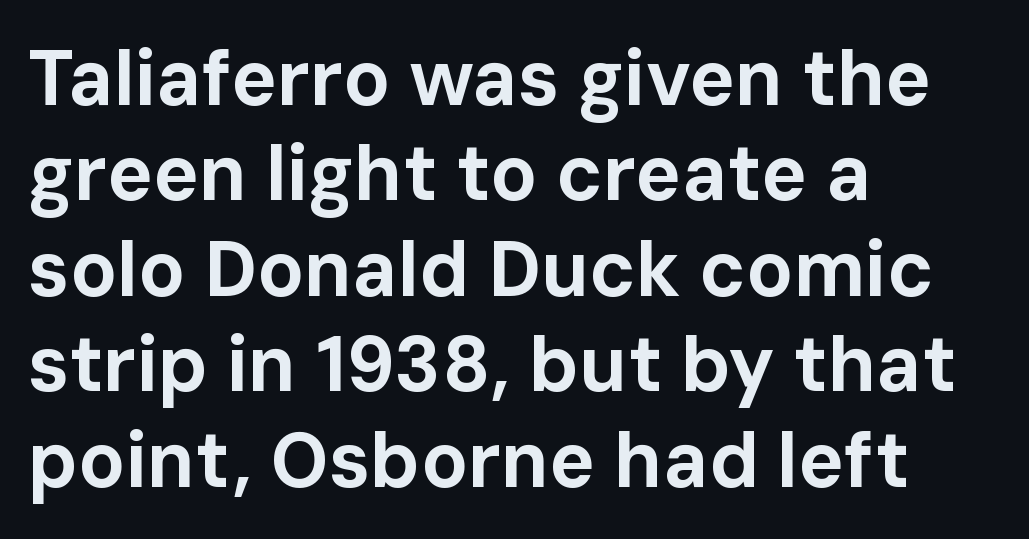
Characters follow at the spacing the type designer built in. Character widths vary here, with narrow letters taking less room than wide ones. Set as a true bold cut, around the 700 mark. Just letters on the line, the space beneath them empty. Vertical strokes here are truly vertical. The paragraph shown leans on its left margin.
